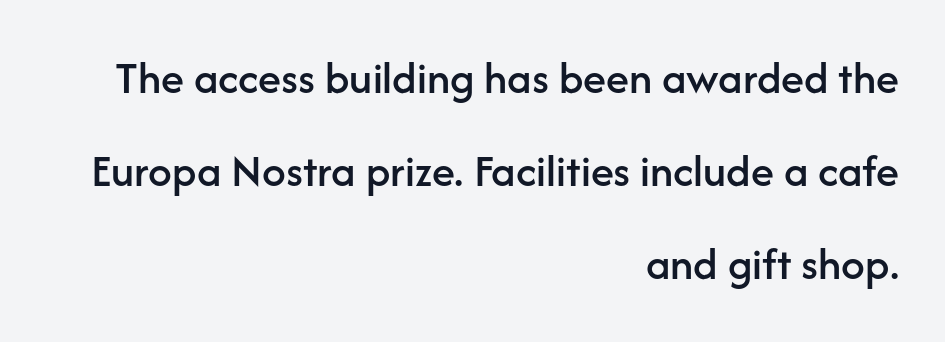
The image shows 47 px sans-serif type, upright; set right-aligned, loose line spacing (1.98x), normal letter spacing, not underlined; low stroke contrast and a medium x-height.
